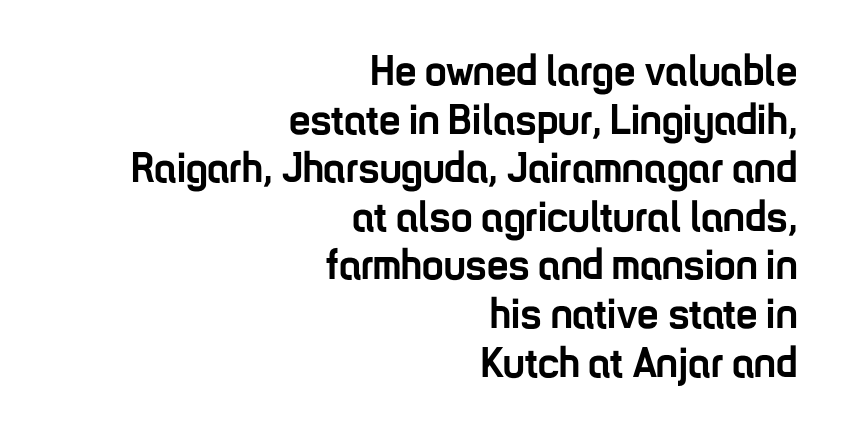
Weight: bold. No extra tracking has been applied to these lines. Caption: multi-line text, flush right, ragged left. Nope, no serifs anywhere on these letters. The specimen omits any rule beneath the text block's lines. This sample uses an upright cut, with every glyph sitting square on the baseline.
